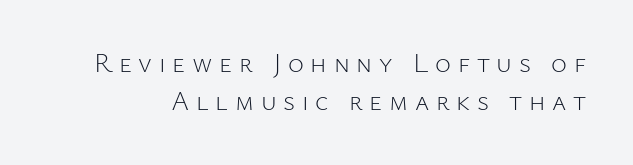
Each row of text sits above clean, open space. Successive baselines arrive at the customary interval. Here the glyphs are tracked loosely, breaking word shapes into spaced letters. Heft: none added — not bold. This sample uses an upright cut, with every glyph sitting square on the baseline.
